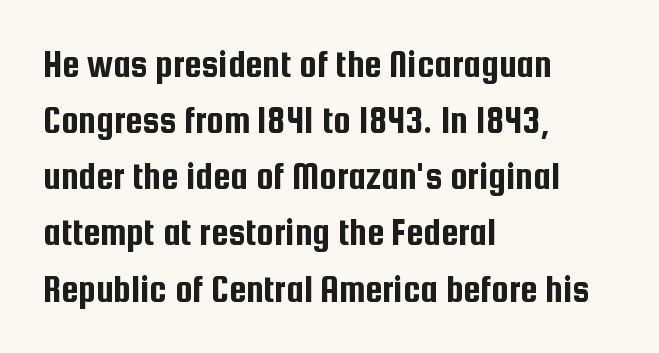
{"serif": "no", "italic": "no", "width": "condensed", "stroke_contrast": "low", "x_height": "medium", "monospaced": "no", "underline": "no", "align": "left", "line_spacing": "normal", "line_spacing_ratio": 1.44, "letter_spacing": "normal", "letter_spacing_em": 0.0, "glyph_px": 39}
